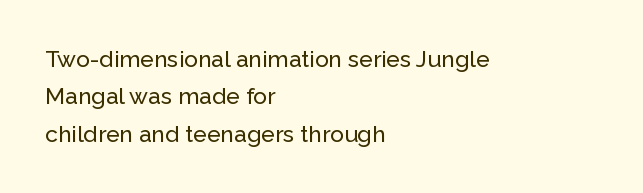
The image shows 23 px text type, upright; set left-aligned, normal line spacing (1.63x), normal letter spacing, not underlined.
